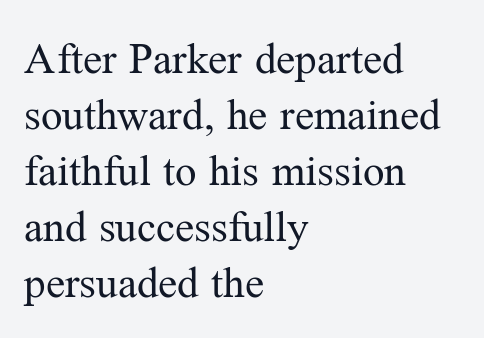
Note: serifs present on the glyphs. One glance says typical: line gaps are just what's usual. No word sits above an underline. This sample uses an upright cut, with every glyph sitting square on the baseline. These lines are rendered in a variable-pitch font.
